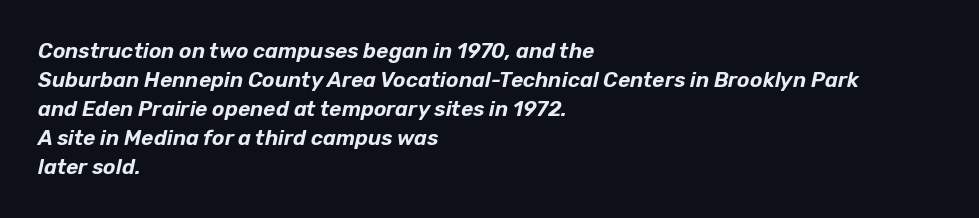
The image shows 21 px text type, italic (leaning right); set left-aligned, normal line spacing (1.38x), normal letter spacing, not underlined.
